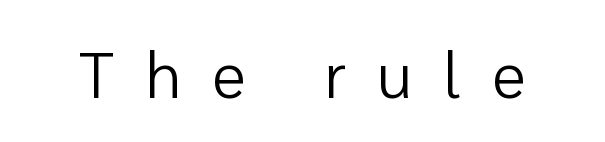
The image shows 64 px regular-weight sans-serif type, upright; set unusually wide letter spacing (+0.49 em), not underlined; low stroke contrast and a medium x-height.
